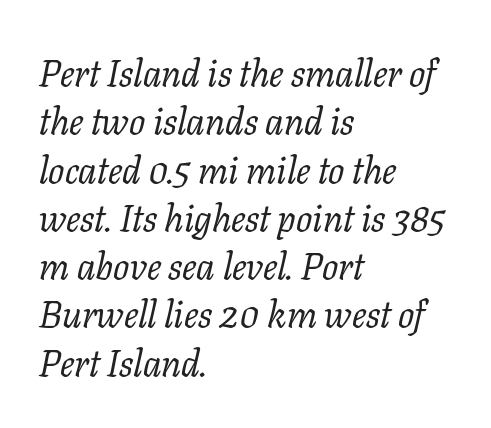
The image shows 38 px regular-weight serif type, italic (leaning right); set left-aligned, normal line spacing (1.27x), normal letter spacing, not underlined; low stroke contrast and a medium x-height.
